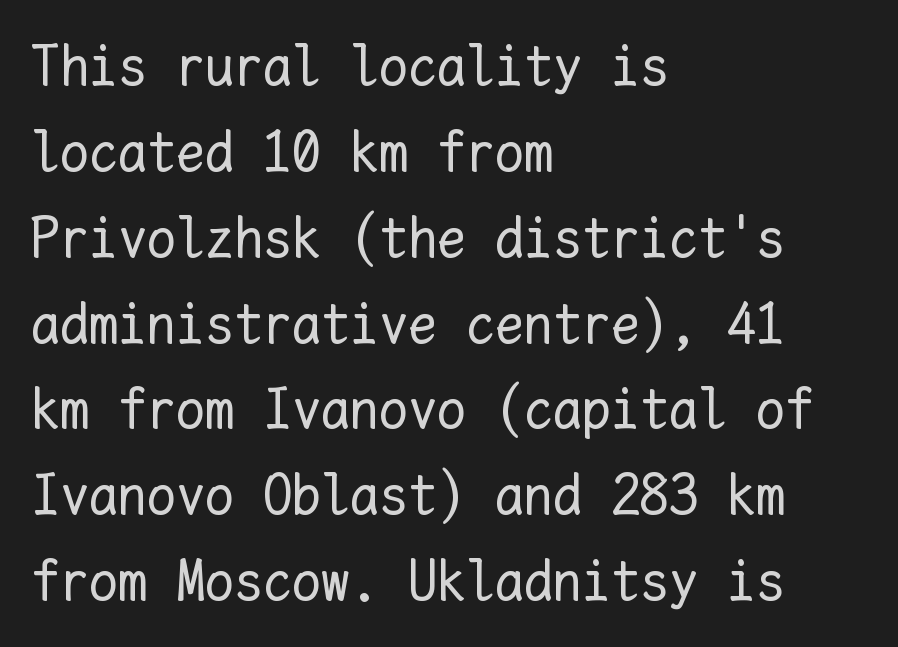
Q: Is the text bold? A: No.
Q: Is the text italic (slanted)? A: No, it is upright.
Q: Is the text underlined? A: No.
Q: How is the paragraph aligned? A: Left-aligned.
Q: Is the spacing between letters normal or unusually wide? A: Normal.
Q: Is the spacing between lines tight, normal or loose? A: Normal.
Q: Width (condensed, normal, or wide)? A: Normal.
Q: Stroke contrast? A: Low.
Q: x-height? A: Medium.
Q: Monospaced? A: Yes.
